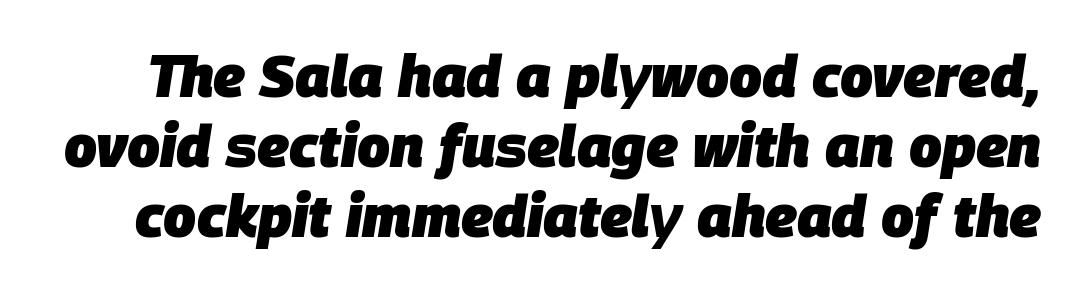
The image shows 58 px heavy type, italic (leaning right); set line spacing 1.21x, normal letter spacing, not underlined; low stroke contrast and a large x-height.
